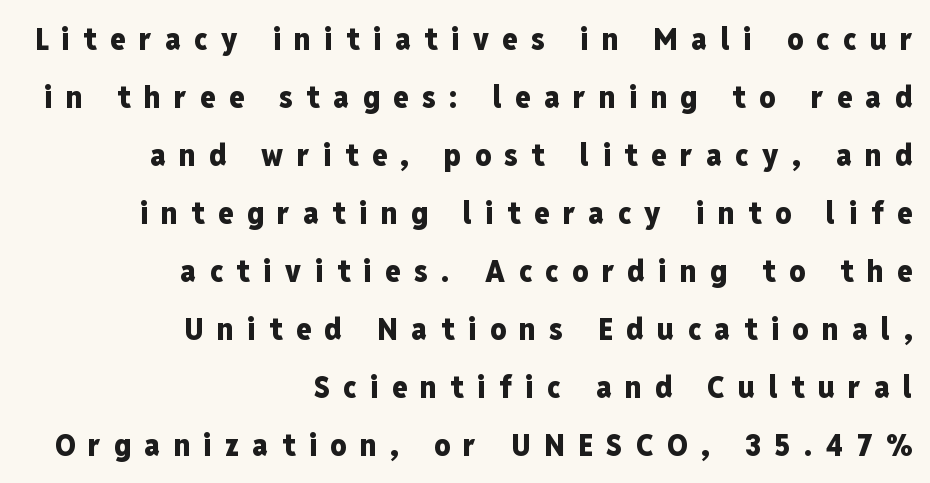
Between one letter and the next there's a generous, obvious gap. A typesetter would label this face a sans. These lines are set flush right with a ragged left edge. Heavy-handed strokes throughout: this text is bold. A typesetter would call this proportional, since set widths differ per character. This rendering features lettering with no underline.
